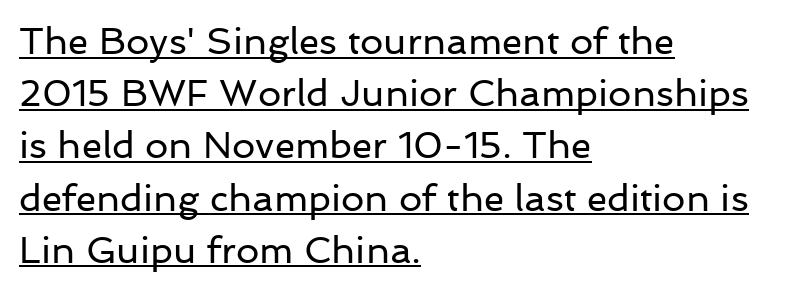
Q: Is the text bold? A: No.
Q: Is the text italic (slanted)? A: No, it is upright.
Q: Is the typeface a serif or a sans-serif typeface? A: Sans-serif.
Q: Is the text underlined? A: Yes.
Q: How is the paragraph aligned? A: Left-aligned.
Q: Is the spacing between letters normal or unusually wide? A: Normal.
Q: Is the spacing between lines tight, normal or loose? A: Normal.
Q: Width (condensed, normal, or wide)? A: Normal.
Q: Stroke contrast? A: Low.
Q: x-height? A: Medium.
Q: Monospaced? A: No.
